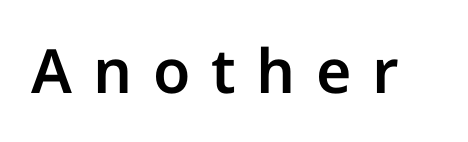
{"serif": "no", "italic": "no", "width": "normal", "stroke_contrast": "low", "x_height": "medium", "monospaced": "no", "underline": "no", "letter_spacing": "wide", "letter_spacing_em": 0.34, "glyph_px": 61}
